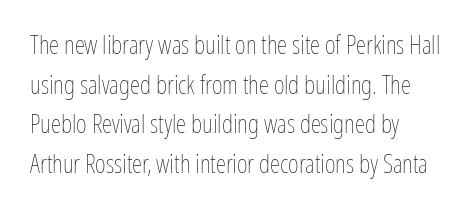
The image shows 26 px text type, upright; set left-aligned, normal line spacing (1.52x), normal letter spacing, not underlined.
